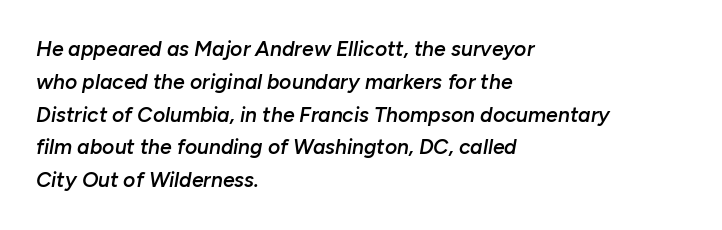
The image shows 21 px text type, italic (leaning right); set left-aligned, normal line spacing (1.56x), normal letter spacing, not underlined.
